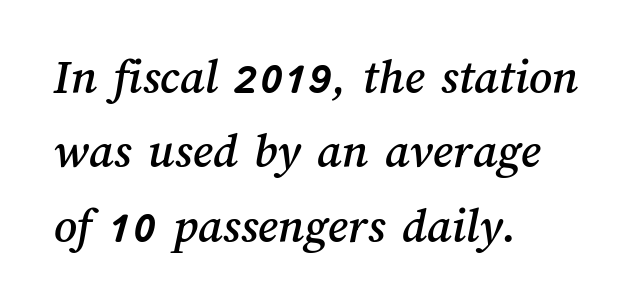
{"width": "normal", "stroke_contrast": "medium", "x_height": "medium", "monospaced": "no", "underline": "no", "align": "left", "line_spacing": "normal", "line_spacing_ratio": 1.49, "letter_spacing": "normal", "letter_spacing_em": 0.0, "glyph_px": 50}
